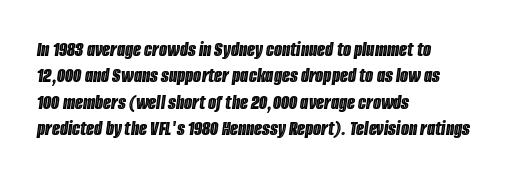
The image shows 21 px text type, italic (leaning right); set left-aligned, normal line spacing (1.26x), normal letter spacing, not underlined.
